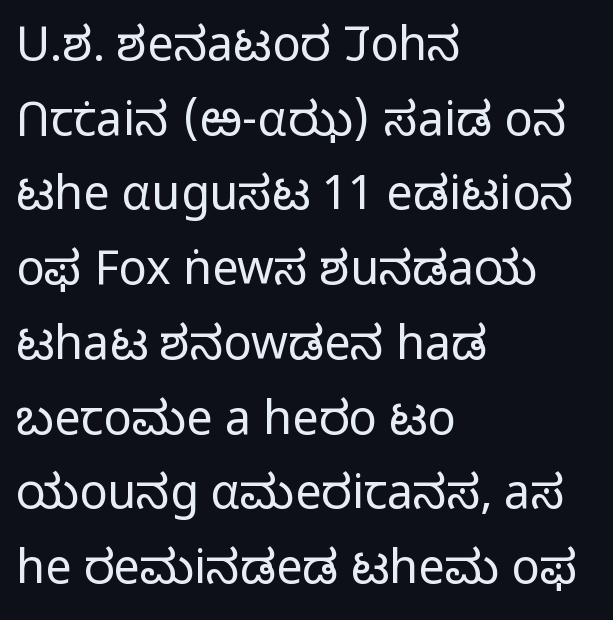
{"serif": "no", "italic": "no", "bold": "no", "weight": "light", "width": "normal", "stroke_contrast": "low", "x_height": "medium", "monospaced": "no", "underline": "no", "align": "left", "line_spacing": "normal", "line_spacing_ratio": 1.59, "letter_spacing": "normal", "letter_spacing_em": 0.0, "glyph_px": 47}
